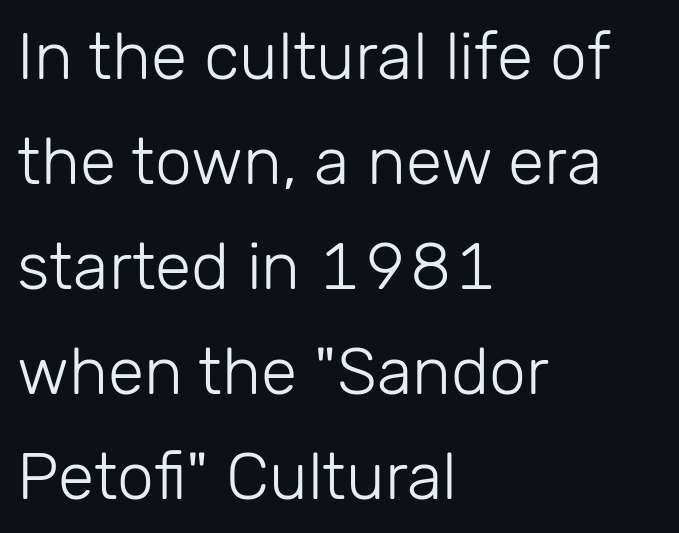
{"serif": "no", "italic": "no", "bold": "no", "weight": "light", "width": "normal", "stroke_contrast": "low", "x_height": "medium", "monospaced": "no", "underline": "no", "align": "left", "line_spacing": "normal", "line_spacing_ratio": 1.59, "letter_spacing": "normal", "letter_spacing_em": 0.0, "glyph_px": 66}
